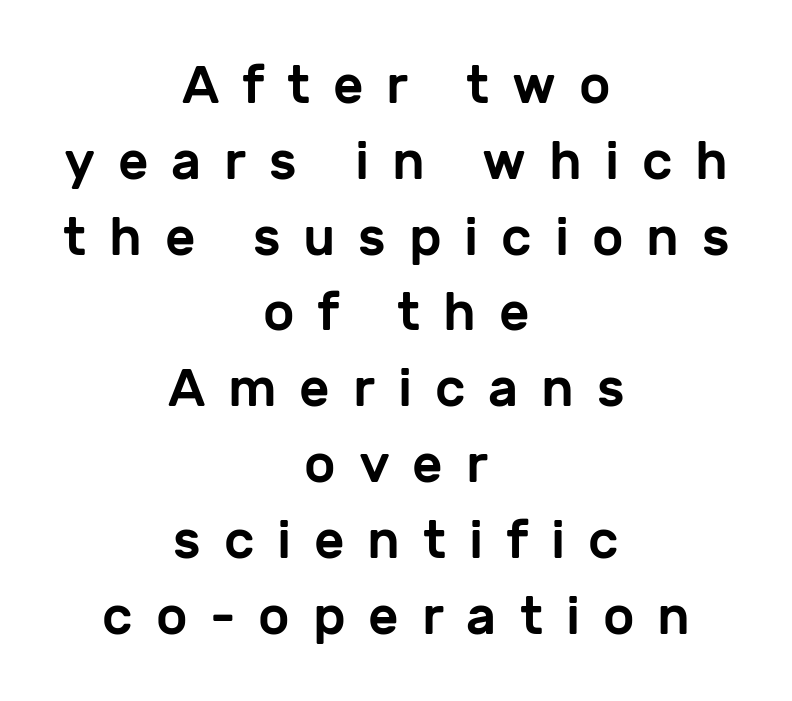
This sample keeps an unexceptional amount of space between lines. Alignment: centered. Does the type have serifs? No, each stem ends abruptly. Spacing between characters has been opened up far beyond the box default. Descender tails drop into unmarked territory.
